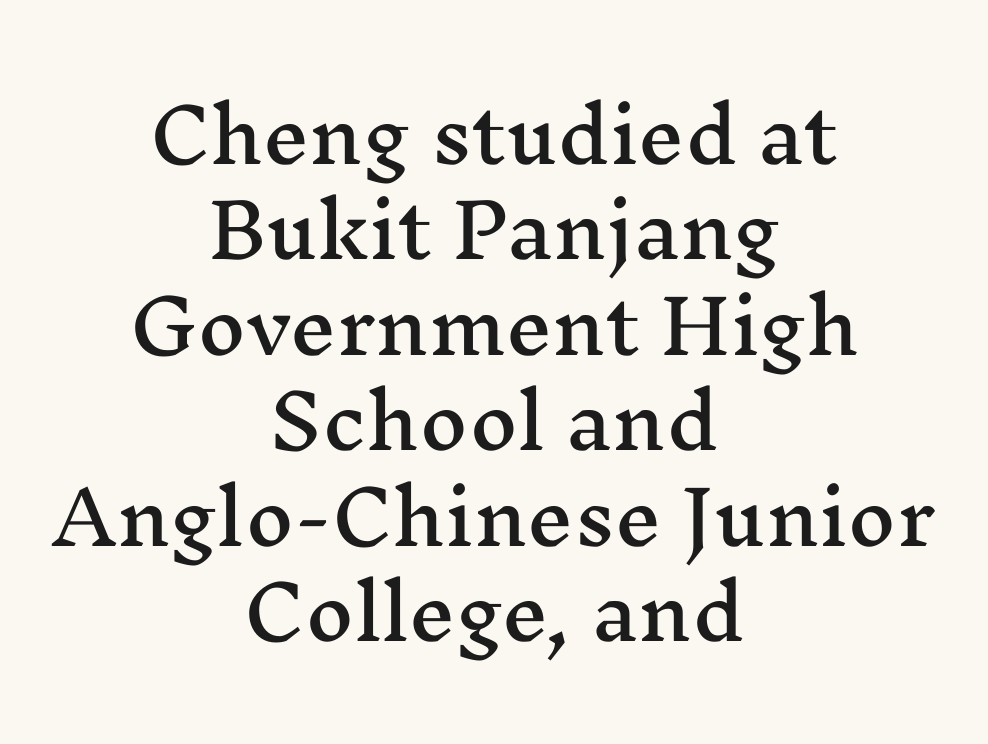
{"serif": "yes", "italic": "no", "width": "wide", "stroke_contrast": "medium", "x_height": "medium", "monospaced": "no", "underline": "no", "align": "center", "line_spacing": "normal", "line_spacing_ratio": 1.29, "letter_spacing": "normal", "letter_spacing_em": 0.0, "glyph_px": 74}
